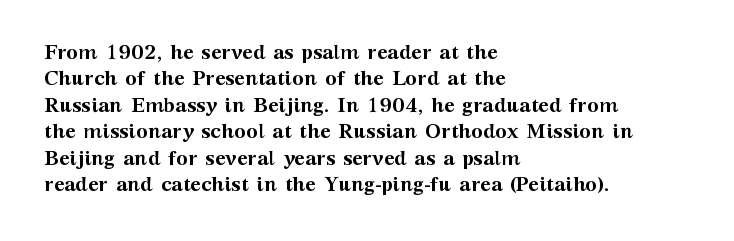
Q: Is the text bold? A: Yes.
Q: Is the text italic (slanted)? A: No, it is upright.
Q: Is the text underlined? A: No.
Q: How is the paragraph aligned? A: Left-aligned.
Q: Is the spacing between letters normal or unusually wide? A: Normal.
Q: Is the spacing between lines tight, normal or loose? A: Normal.
